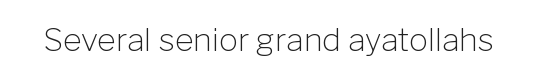
Q: Is the text bold? A: No.
Q: Is the text italic (slanted)? A: No, it is upright.
Q: Is the typeface a serif or a sans-serif typeface? A: Sans-serif.
Q: Is the text underlined? A: No.
Q: Is the spacing between letters normal or unusually wide? A: Normal.
Q: Width (condensed, normal, or wide)? A: Normal.
Q: Stroke contrast? A: Low.
Q: x-height? A: Medium.
Q: Monospaced? A: No.
